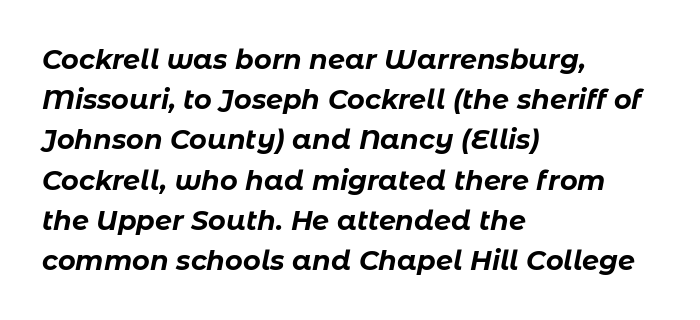
Q: Is the text bold? A: Yes.
Q: Is the text italic (slanted)? A: Yes, it leans right by about 11 degrees.
Q: Is the text underlined? A: No.
Q: How is the paragraph aligned? A: Left-aligned.
Q: Is the spacing between letters normal or unusually wide? A: Normal.
Q: Is the spacing between lines tight, normal or loose? A: Normal.
